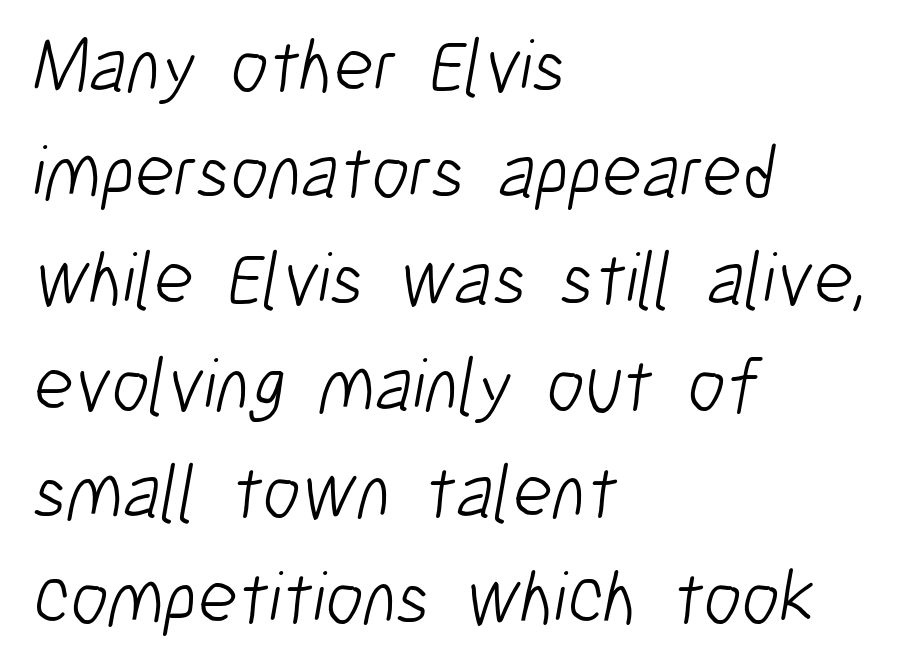
{"serif": "no", "bold": "no", "weight": "light", "width": "condensed", "stroke_contrast": "low", "x_height": "medium", "monospaced": "no", "underline": "no", "align": "left", "line_spacing": "normal", "line_spacing_ratio": 1.4, "letter_spacing": "normal", "letter_spacing_em": 0.0, "glyph_px": 76}
